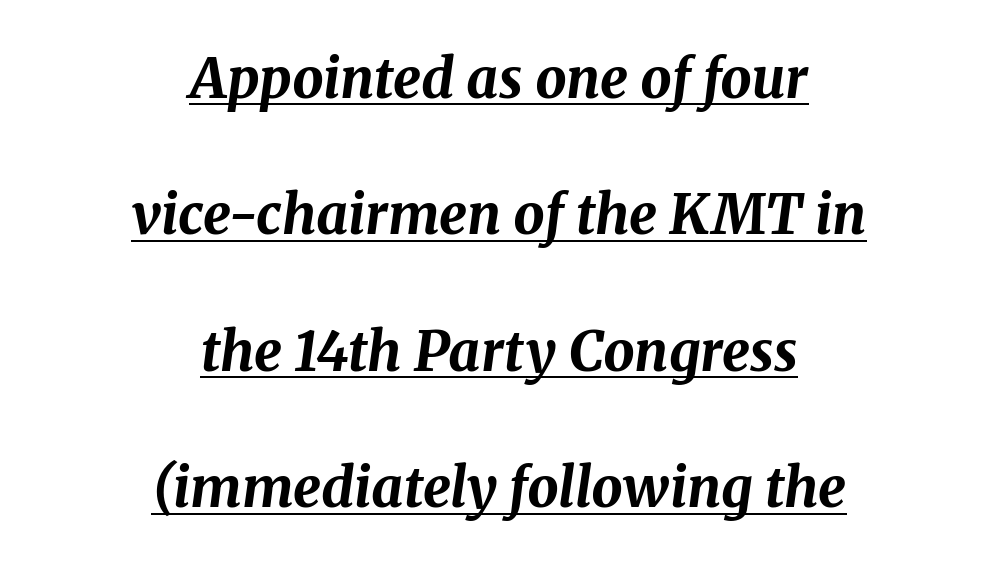
Q: Is the text bold? A: Yes.
Q: Is the text italic (slanted)? A: Yes, it leans right by about 8 degrees.
Q: Is the text underlined? A: Yes.
Q: How is the paragraph aligned? A: Centered.
Q: Is the spacing between letters normal or unusually wide? A: Normal.
Q: Is the spacing between lines tight, normal or loose? A: Loose.
Q: Width (condensed, normal, or wide)? A: Normal.
Q: Stroke contrast? A: Medium.
Q: x-height? A: Medium.
Q: Monospaced? A: No.
